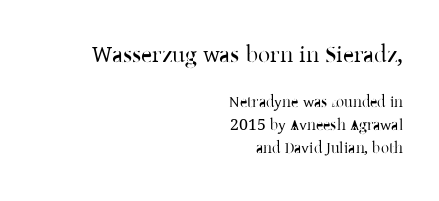
{"italic": "no", "bold": "no", "underline": "no", "align": "right", "line_spacing": "normal", "line_spacing_ratio": 1.45, "letter_spacing": "normal", "letter_spacing_em": 0.0, "larger_block": "first", "size_ratio": 1.5, "glyph_px": 24}
